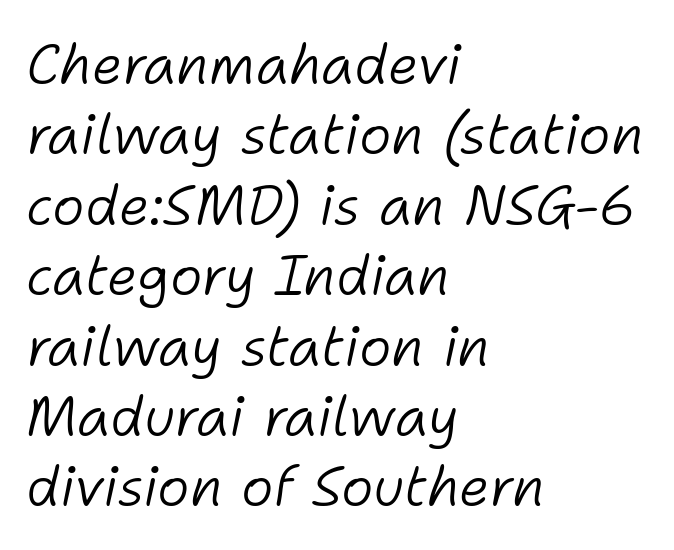
The glyphs are unaccompanied by any horizontal stroke below them. The rag falls on the right side of this text block. The passage shown leans; its letterforms are oblique. Between one letter and the next there's only the usual sliver of space. The rendering uses natural spacing where letterforms have individual widths. Vertically, the passage feels balanced, rows spaced as you'd expect.
